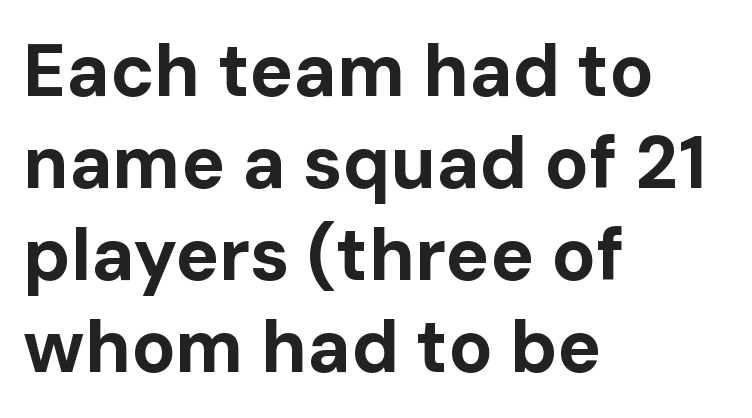
Q: Is the text bold? A: Yes.
Q: Is the text italic (slanted)? A: No, it is upright.
Q: Is the typeface a serif or a sans-serif typeface? A: Sans-serif.
Q: Is the text underlined? A: No.
Q: How is the paragraph aligned? A: Left-aligned.
Q: Is the spacing between letters normal or unusually wide? A: Normal.
Q: Is the spacing between lines tight, normal or loose? A: Normal.
Q: Width (condensed, normal, or wide)? A: Normal.
Q: Stroke contrast? A: Low.
Q: x-height? A: Medium.
Q: Monospaced? A: No.
